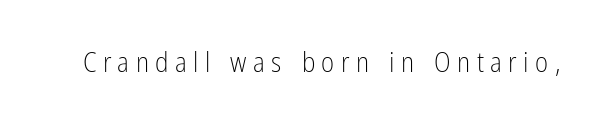
{"serif": "no", "italic": "no", "bold": "no", "weight": "light", "width": "condensed", "stroke_contrast": "low", "x_height": "medium", "monospaced": "no", "underline": "no", "letter_spacing": "wide", "letter_spacing_em": 0.23, "glyph_px": 28}
